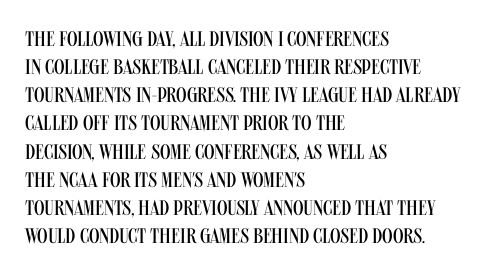
The image shows 21 px text type, upright; set left-aligned, normal line spacing (1.34x), normal letter spacing, not underlined.
